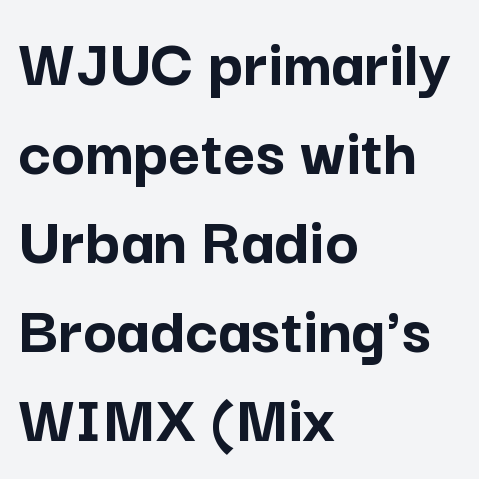
{"serif": "no", "italic": "no", "bold": "yes", "weight": "semibold", "width": "normal", "stroke_contrast": "low", "x_height": "medium", "monospaced": "no", "underline": "no", "align": "left", "line_spacing": "normal", "line_spacing_ratio": 1.27, "letter_spacing": "normal", "letter_spacing_em": 0.0, "glyph_px": 70}
